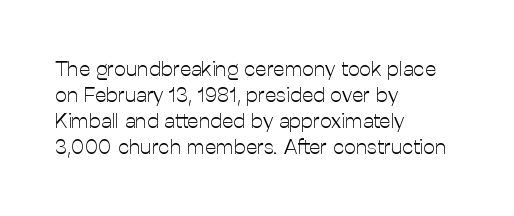
The typography opts for an upright posture over an oblique one. Unmarked baselines from the first word to the last. Students, note that the glyphs here touch the page at normal intervals. Which margin do the lines hug? The left one — the right edge is uneven. The typesetting does not lean heavy: it is not bold.
